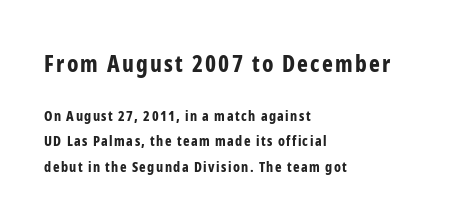
{"italic": "no", "bold": "yes", "underline": "no", "align": "left", "line_spacing_ratio": 1.81, "larger_block": "first", "size_ratio": 1.64, "glyph_px": 23}
